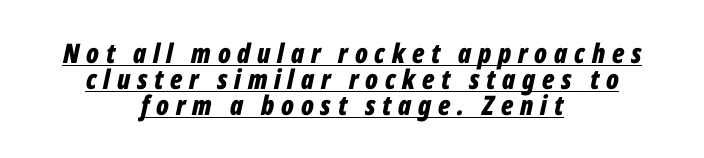
Q: Is the text bold? A: Yes.
Q: Is the text italic (slanted)? A: Yes, it leans right by about 12 degrees.
Q: Is the text underlined? A: Yes.
Q: How is the paragraph aligned? A: Centered.
Q: Is the spacing between letters normal or unusually wide? A: Unusually wide.
Q: Is the spacing between lines tight, normal or loose? A: Tight.
